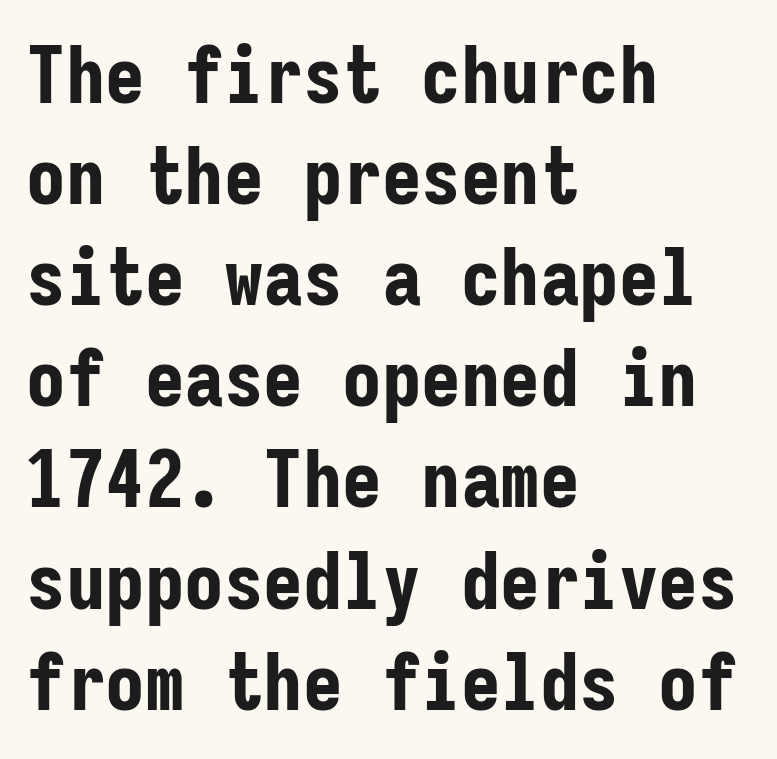
{"serif": "no", "italic": "no", "bold": "yes", "weight": "bold", "width": "condensed", "stroke_contrast": "low", "x_height": "medium", "monospaced": "yes", "underline": "no", "align": "left", "line_spacing": "normal", "line_spacing_ratio": 1.28, "letter_spacing": "normal", "letter_spacing_em": 0.0, "glyph_px": 79}
